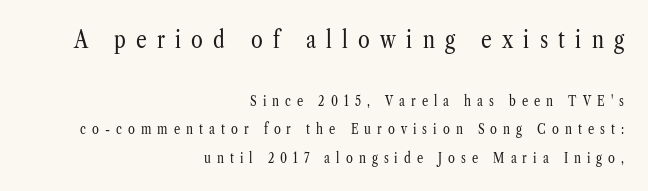
Posture: straight, roman, zero tilt. Is the lower block the larger one? No — the upper block carries the bigger type. Is the stroke heavy? The answer is a plain regular-or-lighter. The rag falls on the left side of this text block. Quick note: underline off.
